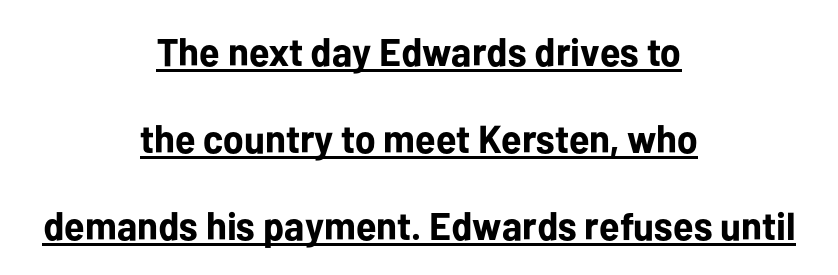
Q: Is the text bold? A: Yes.
Q: Is the text italic (slanted)? A: No, it is upright.
Q: Is the typeface a serif or a sans-serif typeface? A: Sans-serif.
Q: Is the text underlined? A: Yes.
Q: How is the paragraph aligned? A: Centered.
Q: Is the spacing between letters normal or unusually wide? A: Normal.
Q: Is the spacing between lines tight, normal or loose? A: Loose.
Q: Width (condensed, normal, or wide)? A: Normal.
Q: Stroke contrast? A: Low.
Q: x-height? A: Medium.
Q: Monospaced? A: No.
